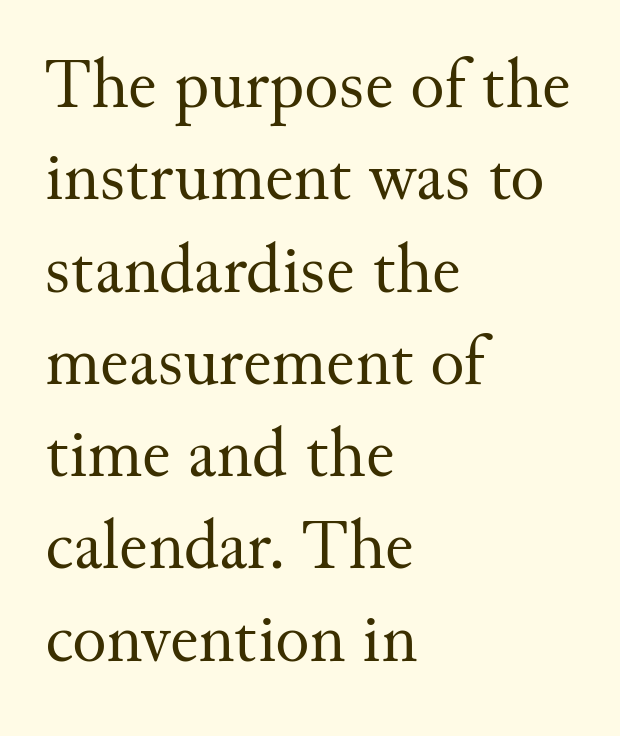
The image shows 71 px regular-weight serif type, upright; set left-aligned, normal line spacing (1.3x), normal letter spacing, not underlined; medium stroke contrast and a small x-height.
